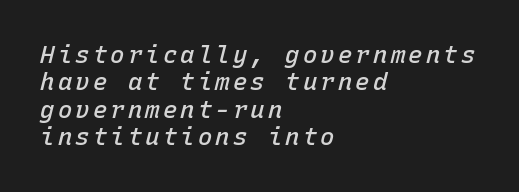
{"italic": "yes", "lean": "right", "slant_degrees": 15, "bold": "semi", "underline": "no", "align": "left", "line_spacing": "tight", "line_spacing_ratio": 1.14, "glyph_px": 24}
